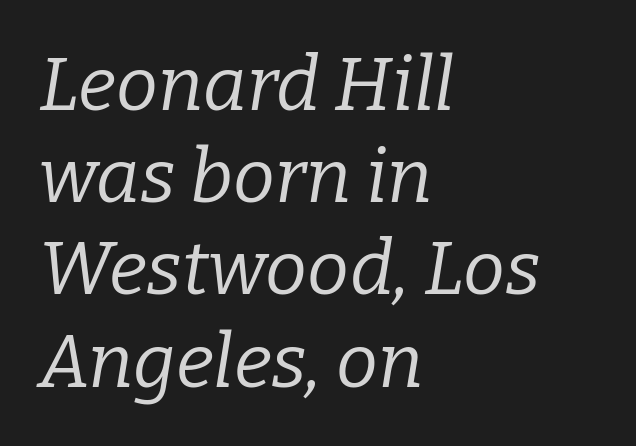
Q: Is the text bold? A: No.
Q: Is the text italic (slanted)? A: Yes, it leans right by about 9 degrees.
Q: Is the typeface a serif or a sans-serif typeface? A: Serif.
Q: Is the text underlined? A: No.
Q: How is the paragraph aligned? A: Left-aligned.
Q: Is the spacing between letters normal or unusually wide? A: Normal.
Q: Width (condensed, normal, or wide)? A: Normal.
Q: Stroke contrast? A: Low.
Q: x-height? A: Medium.
Q: Monospaced? A: No.
